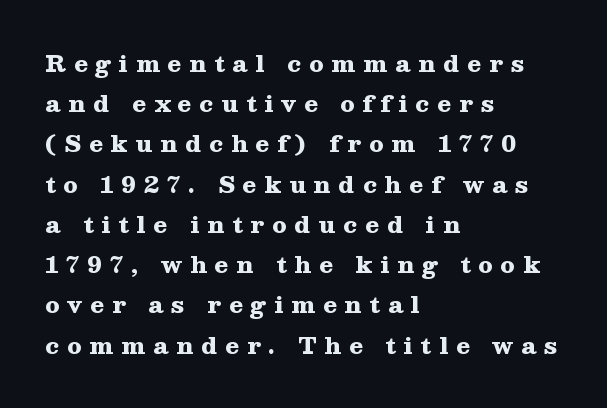
Q: Is the text bold? A: Yes.
Q: Is the text italic (slanted)? A: No, it is upright.
Q: Is the text underlined? A: No.
Q: How is the paragraph aligned? A: Left-aligned.
Q: Is the spacing between letters normal or unusually wide? A: Unusually wide.
